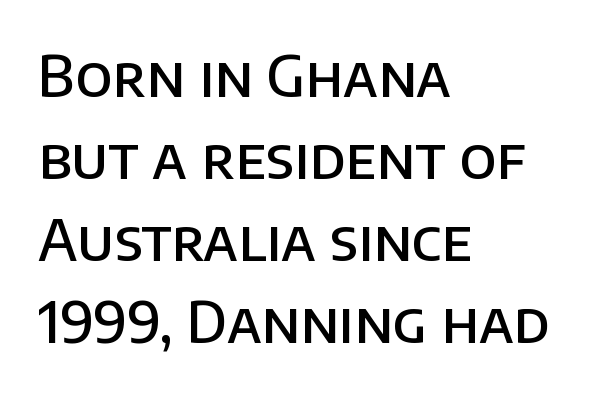
Q: Is the text bold? A: Semi-bold.
Q: Is the text italic (slanted)? A: No, it is upright.
Q: Is the typeface a serif or a sans-serif typeface? A: Sans-serif.
Q: Is the text underlined? A: No.
Q: How is the paragraph aligned? A: Left-aligned.
Q: Is the spacing between letters normal or unusually wide? A: Normal.
Q: Is the spacing between lines tight, normal or loose? A: Normal.
Q: Width (condensed, normal, or wide)? A: Normal.
Q: Stroke contrast? A: Low.
Q: x-height? A: Large.
Q: Monospaced? A: No.
